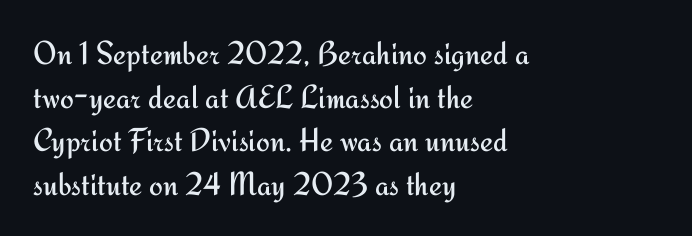
Q: Is the text bold? A: No.
Q: Is the text italic (slanted)? A: No, it is upright.
Q: Is the typeface a serif or a sans-serif typeface? A: Sans-serif.
Q: Is the text underlined? A: No.
Q: How is the paragraph aligned? A: Left-aligned.
Q: Is the spacing between letters normal or unusually wide? A: Normal.
Q: Is the spacing between lines tight, normal or loose? A: Normal.
Q: Width (condensed, normal, or wide)? A: Normal.
Q: Stroke contrast? A: Medium.
Q: x-height? A: Small.
Q: Monospaced? A: No.
